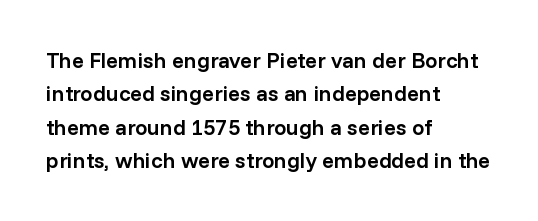
{"italic": "no", "bold": "semi", "underline": "no", "align": "left", "line_spacing": "normal", "line_spacing_ratio": 1.52, "letter_spacing": "normal", "letter_spacing_em": 0.0, "glyph_px": 22}
